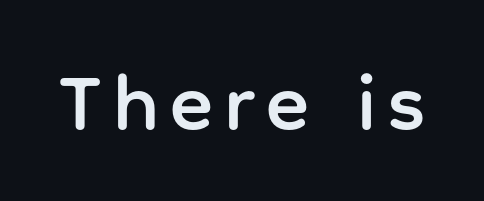
{"serif": "no", "italic": "no", "width": "normal", "stroke_contrast": "low", "x_height": "medium", "monospaced": "no", "underline": "no", "glyph_px": 80}
